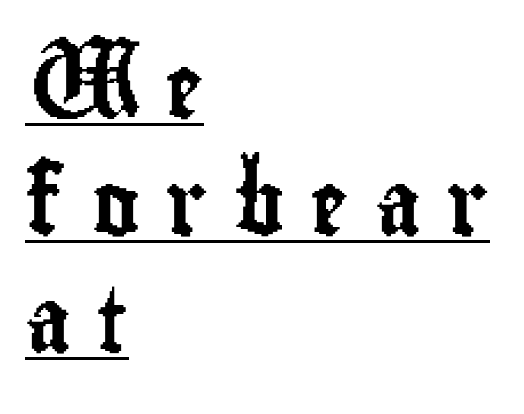
One-word summary of the alignment: left. This sample uses a sans-serif face. Every stem runs plumb, perpendicular to the baseline. The face used here is proportionally spaced, like ordinary book or web type.
